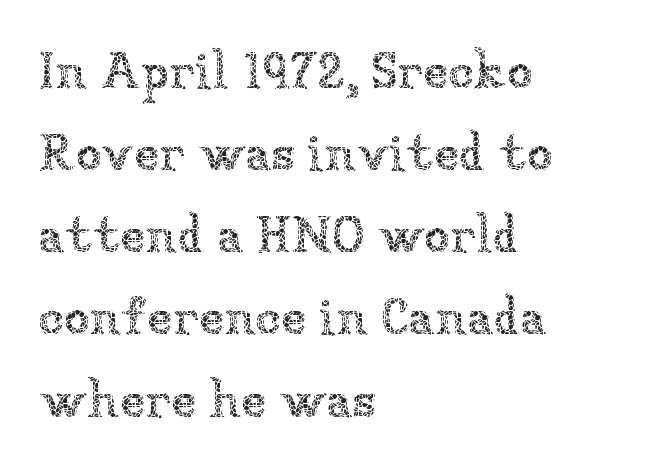
Notice how descenders clear the ascenders below comfortably — that's standard leading. Every row of glyphs begins at an identical x-position on the left. Vertical strokes here are truly vertical. Nothing unusual about the tracking: characters are spaced as the font intends. This sample has the flowing, uneven cadence of proportional lettering. Check the space under the baseline: it is left empty.
